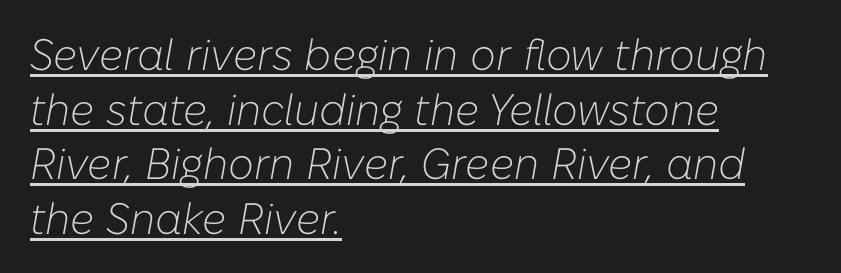
{"italic": "yes", "lean": "right", "slant_degrees": 10, "bold": "no", "weight": "light", "width": "normal", "stroke_contrast": "low", "x_height": "medium", "monospaced": "no", "underline": "yes", "align": "left", "line_spacing_ratio": 1.24, "letter_spacing": "normal", "letter_spacing_em": 0.0, "glyph_px": 44}
